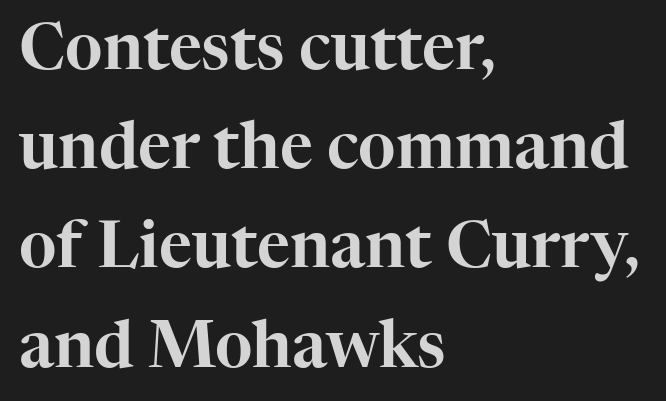
Q: Is the text italic (slanted)? A: No, it is upright.
Q: Is the typeface a serif or a sans-serif typeface? A: Serif.
Q: Is the text underlined? A: No.
Q: How is the paragraph aligned? A: Left-aligned.
Q: Is the spacing between letters normal or unusually wide? A: Normal.
Q: Is the spacing between lines tight, normal or loose? A: Normal.
Q: Width (condensed, normal, or wide)? A: Normal.
Q: Stroke contrast? A: High.
Q: x-height? A: Medium.
Q: Monospaced? A: No.
